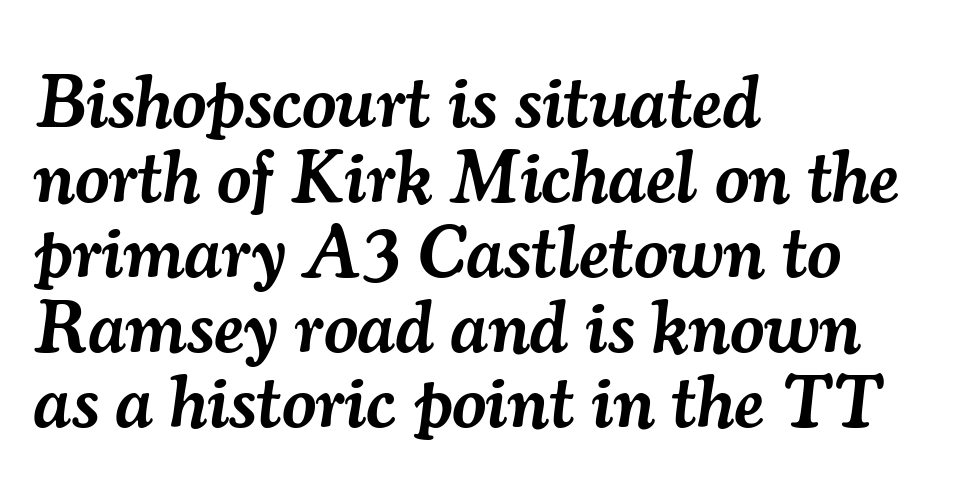
{"serif": "yes", "italic": "yes", "lean": "right", "slant_degrees": 7, "bold": "semi", "weight": "semibold", "width": "normal", "stroke_contrast": "medium", "x_height": "small", "monospaced": "no", "underline": "no", "align": "left", "line_spacing": "tight", "line_spacing_ratio": 1.0, "letter_spacing": "normal", "letter_spacing_em": 0.0, "glyph_px": 75}
